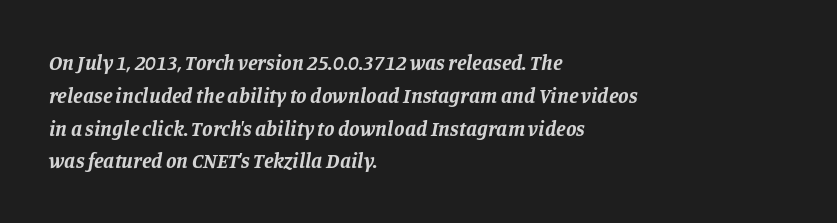
Designer's note — italics engaged. Just letters on the line, the space beneath them empty. No extra tracking has been applied to these lines. Bold? Absolutely — the strokes are thick and heavy.
